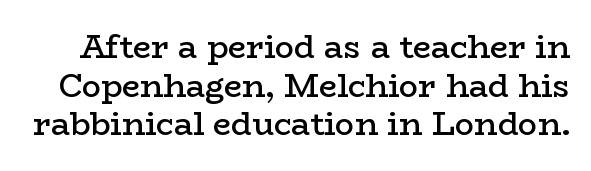
Character widths vary here, with narrow letters taking less room than wide ones. In terms of posture, this sample is upright. Does extra space separate the letters? No, they use regular spacing. Is the type bold? Partly — it's a semibold, heavier than regular but not fully bold.
